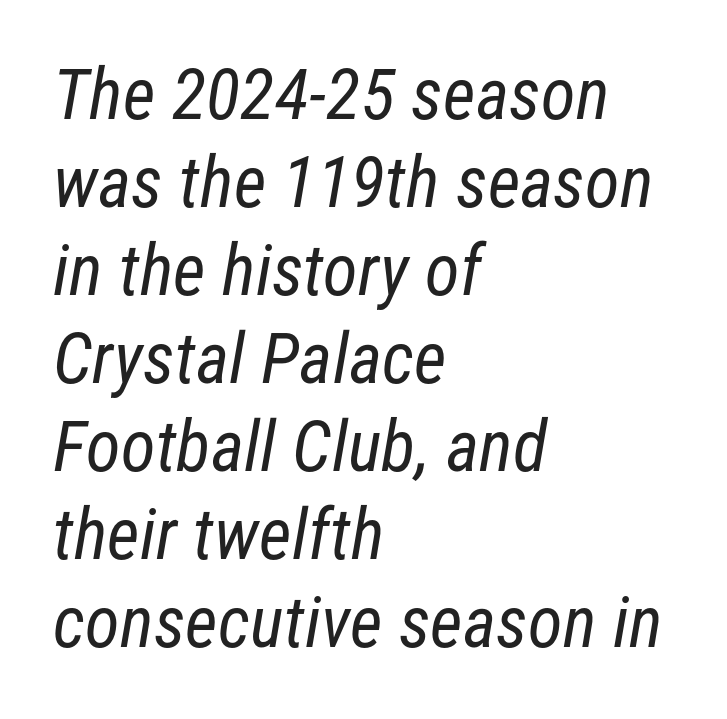
{"serif": "no", "bold": "no", "weight": "regular", "width": "condensed", "stroke_contrast": "low", "x_height": "medium", "monospaced": "no", "underline": "no", "align": "left", "line_spacing_ratio": 1.24, "letter_spacing": "normal", "letter_spacing_em": 0.0, "glyph_px": 71}
